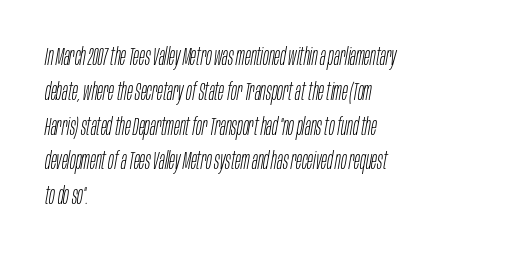
The image shows 24 px text type, italic (leaning right); set left-aligned, normal line spacing (1.45x), normal letter spacing, not underlined.
